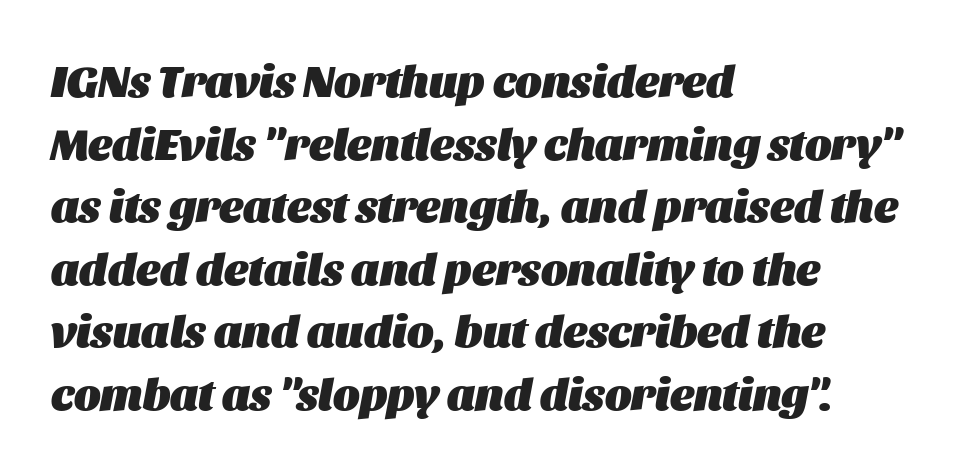
{"italic": "yes", "lean": "right", "slant_degrees": 11, "bold": "yes", "weight": "heavy", "width": "normal", "stroke_contrast": "medium", "x_height": "large", "monospaced": "no", "underline": "no", "align": "left", "line_spacing": "normal", "line_spacing_ratio": 1.39, "letter_spacing": "normal", "letter_spacing_em": 0.0, "glyph_px": 45}
